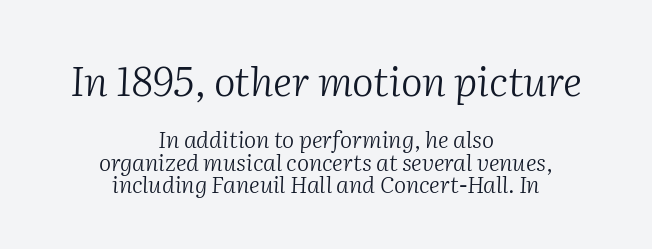
{"serif": "yes", "italic": "yes", "lean": "right", "slant_degrees": 2, "bold": "no", "weight": "light", "width": "normal", "stroke_contrast": "medium", "x_height": "medium", "monospaced": "no", "underline": "no", "align": "center", "line_spacing": "tight", "line_spacing_ratio": 0.98, "letter_spacing": "normal", "letter_spacing_em": 0.0, "larger_block": "first", "size_ratio": 1.78, "glyph_px": 41}
